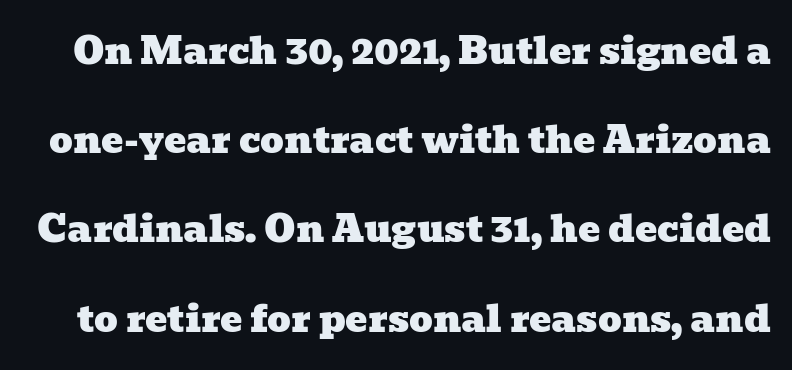
Q: Is the typeface a serif or a sans-serif typeface? A: Serif.
Q: Is the text underlined? A: No.
Q: Is the spacing between letters normal or unusually wide? A: Normal.
Q: Is the spacing between lines tight, normal or loose? A: Loose.
Q: Width (condensed, normal, or wide)? A: Wide.
Q: Stroke contrast? A: Low.
Q: x-height? A: Medium.
Q: Monospaced? A: No.
